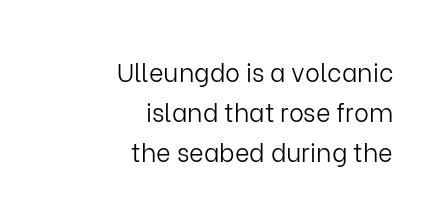
The image shows 25 px text type, upright; set right-aligned, normal line spacing (1.61x), normal letter spacing, not underlined.
